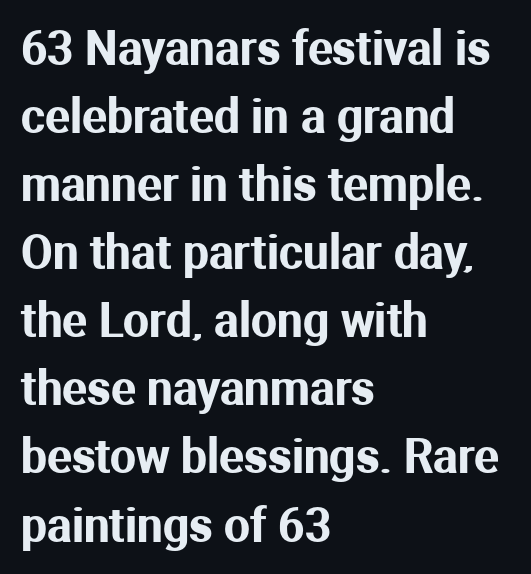
The face used here is proportionally spaced, like ordinary book or web type. The vertical gap from one line to the next is medium. The typeface chosen for these lines omits serifs. Every stem runs plumb, perpendicular to the baseline. Descender tails drop into unmarked territory. Default kerning and tracking; the words read as compact shapes.
